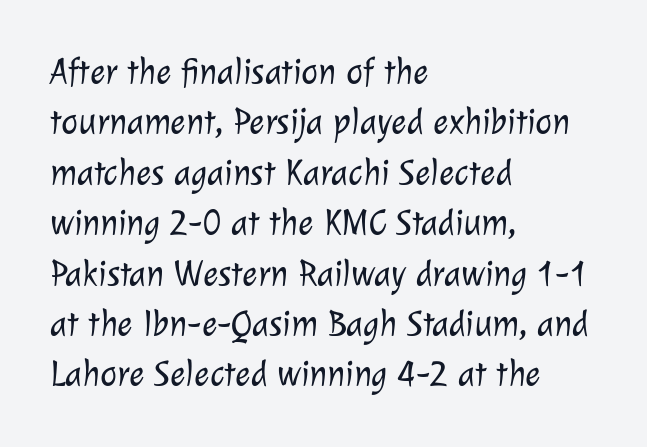
{"serif": "no", "bold": "no", "weight": "light", "width": "normal", "stroke_contrast": "low", "x_height": "medium", "monospaced": "no", "underline": "no", "align": "left", "line_spacing": "normal", "line_spacing_ratio": 1.4, "letter_spacing": "normal", "letter_spacing_em": 0.0, "glyph_px": 36}
